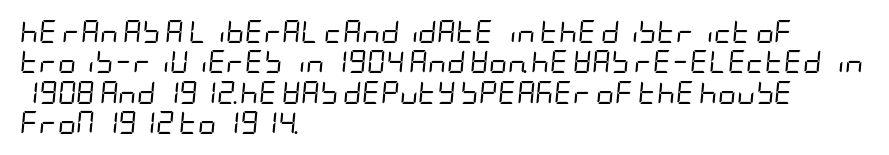
Nobody touched the tracking dial on this one. You can tell it's italic because the verticals aren't actually vertical. A typesetter would call this leading conventional body-copy spacing. Summary of weight: not heavy and not bold.
